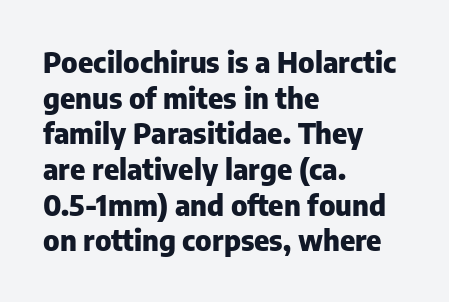
The face used here has the dense, thick strokes of a bold. Nothing unusual about the tracking: characters are spaced as the font intends. The baseline area is clear. Here the designer chose a conventional face with non-uniform glyph widths. Does the copy run flush right? No — it runs flush left. Note: no serifs on the glyphs.
